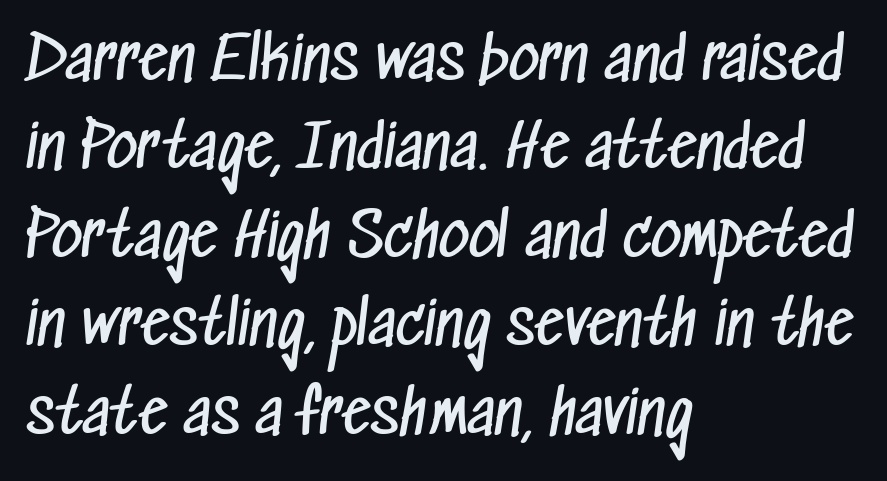
Q: Is the text bold? A: No.
Q: Is the typeface a serif or a sans-serif typeface? A: Sans-serif.
Q: Is the text underlined? A: No.
Q: How is the paragraph aligned? A: Left-aligned.
Q: Is the spacing between letters normal or unusually wide? A: Normal.
Q: Is the spacing between lines tight, normal or loose? A: Normal.
Q: Width (condensed, normal, or wide)? A: Condensed.
Q: Stroke contrast? A: Low.
Q: x-height? A: Medium.
Q: Monospaced? A: No.
